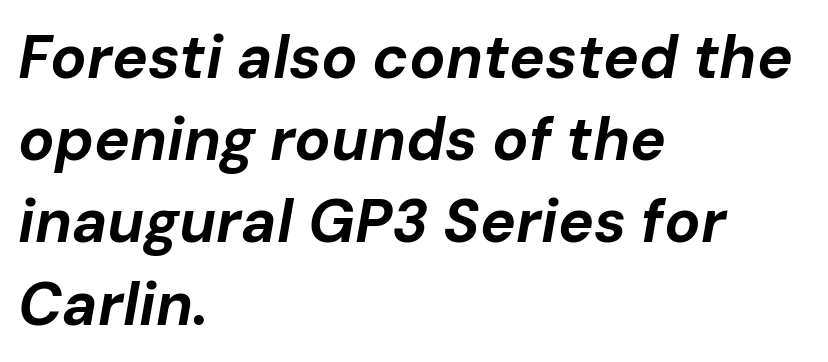
Q: Is the text bold? A: Yes.
Q: Is the text italic (slanted)? A: Yes, it leans right by about 10 degrees.
Q: Is the text underlined? A: No.
Q: How is the paragraph aligned? A: Left-aligned.
Q: Is the spacing between letters normal or unusually wide? A: Normal.
Q: Is the spacing between lines tight, normal or loose? A: Normal.
Q: Width (condensed, normal, or wide)? A: Normal.
Q: Stroke contrast? A: Low.
Q: x-height? A: Medium.
Q: Monospaced? A: No.
